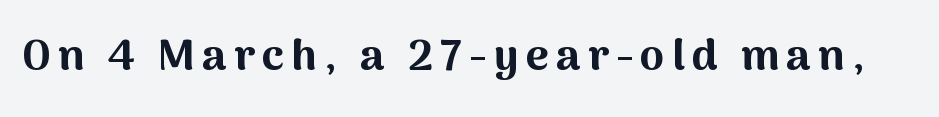
{"serif": "no", "italic": "no", "bold": "yes", "weight": "bold", "width": "normal", "stroke_contrast": "medium", "x_height": "medium", "monospaced": "no", "underline": "no", "glyph_px": 44}
